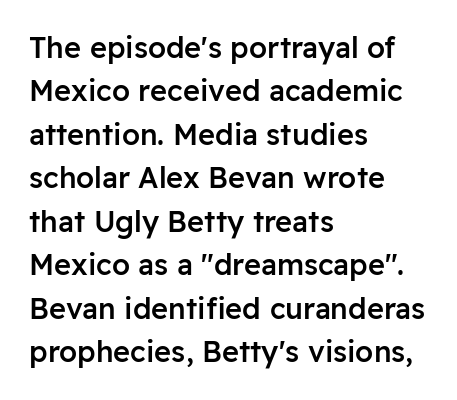
The image shows 29 px semibold sans-serif type, upright; set left-aligned, normal line spacing (1.5x), normal letter spacing, not underlined; low stroke contrast and a medium x-height.
